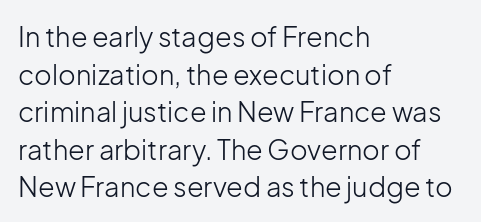
Notice how the stems are strictly vertical — no italics here. A bare baseline throughout the passage. Inter-character spacing is left at the font's built-in metrics. Vertical spacing — default. The ragged edge is on the right, which tells us the setting is flush left. The font sits on the lighter half of the weight spectrum, regular included.
